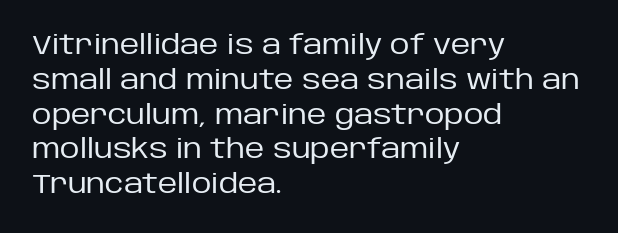
Q: Is the text bold? A: No.
Q: Is the text italic (slanted)? A: No, it is upright.
Q: Is the text underlined? A: No.
Q: How is the paragraph aligned? A: Left-aligned.
Q: Is the spacing between letters normal or unusually wide? A: Normal.
Q: Is the spacing between lines tight, normal or loose? A: Normal.
